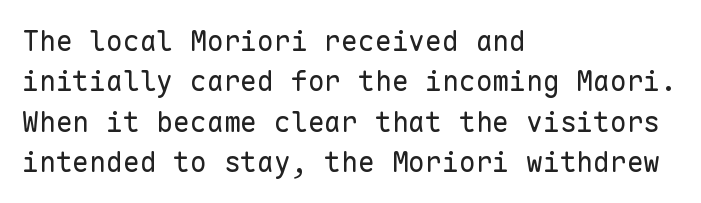
The specimen reads as upright at a glance. Notice how descenders clear the ascenders below comfortably — that's standard leading. Notice how the passage keeps a crisp vertical edge on the left only. The font is comparable to plain body text, perhaps lighter. Is this a fixed-width face? Yes — each glyph sits in an identical cell.
